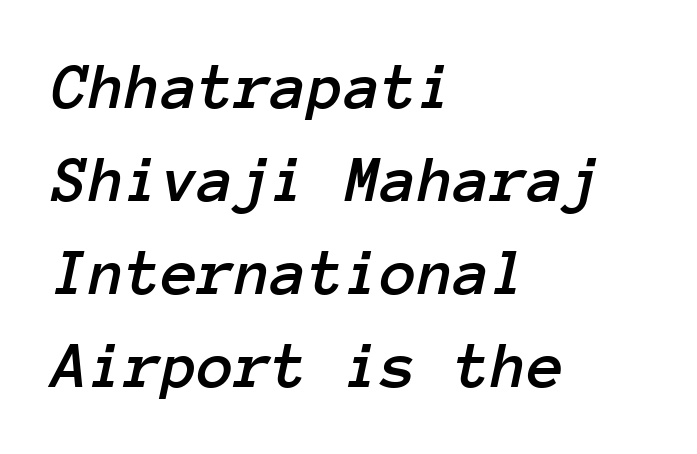
{"italic": "yes", "lean": "right", "slant_degrees": 12, "width": "normal", "stroke_contrast": "low", "x_height": "medium", "monospaced": "yes", "underline": "no", "align": "left", "line_spacing": "normal", "line_spacing_ratio": 1.39, "letter_spacing": "normal", "letter_spacing_em": 0.0, "glyph_px": 67}
